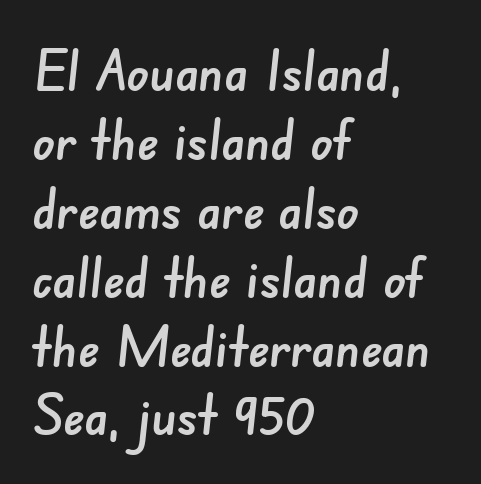
{"serif": "no", "width": "normal", "stroke_contrast": "low", "x_height": "small", "monospaced": "no", "underline": "no", "align": "left", "line_spacing_ratio": 1.23, "letter_spacing": "normal", "letter_spacing_em": 0.0, "glyph_px": 56}
